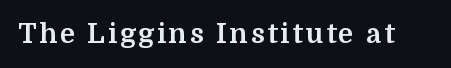
The lettering holds an erect, upright posture throughout. Check the space under the baseline: it is left empty. Does the weight exceed regular? Yes, all the way to bold.
